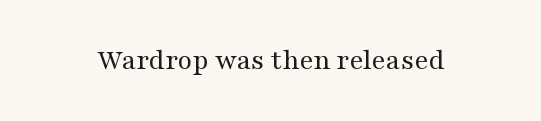
{"serif": "yes", "italic": "no", "bold": "no", "weight": "regular", "width": "wide", "stroke_contrast": "medium", "x_height": "medium", "monospaced": "no", "underline": "no", "letter_spacing": "normal", "letter_spacing_em": 0.0, "glyph_px": 30}
